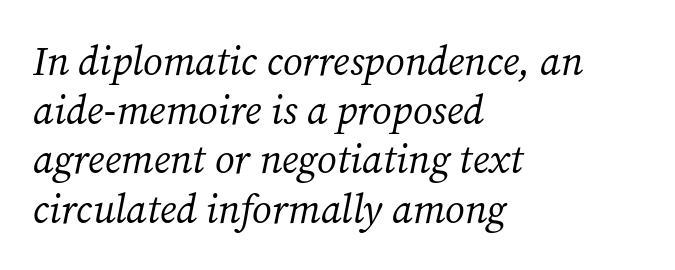
Q: Is the text bold? A: No.
Q: Is the text italic (slanted)? A: Yes, it leans right by about 12 degrees.
Q: Is the typeface a serif or a sans-serif typeface? A: Serif.
Q: Is the text underlined? A: No.
Q: How is the paragraph aligned? A: Left-aligned.
Q: Is the spacing between letters normal or unusually wide? A: Normal.
Q: Width (condensed, normal, or wide)? A: Normal.
Q: Stroke contrast? A: Medium.
Q: x-height? A: Medium.
Q: Monospaced? A: No.
